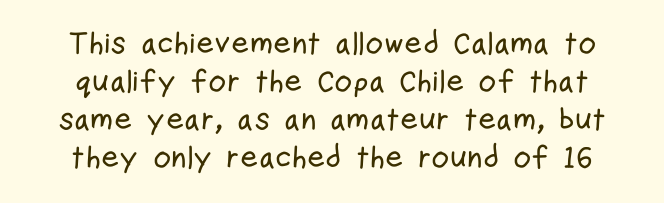
A roman cut, with each character standing at attention. Note the varied advance widths — an 'i' is clearly narrower than an 'm'. To sum up the face: it is a sans, with no serifs. Descender tails drop into unmarked territory. What stands out about the letter spacing? Nothing — it is the standard amount.
